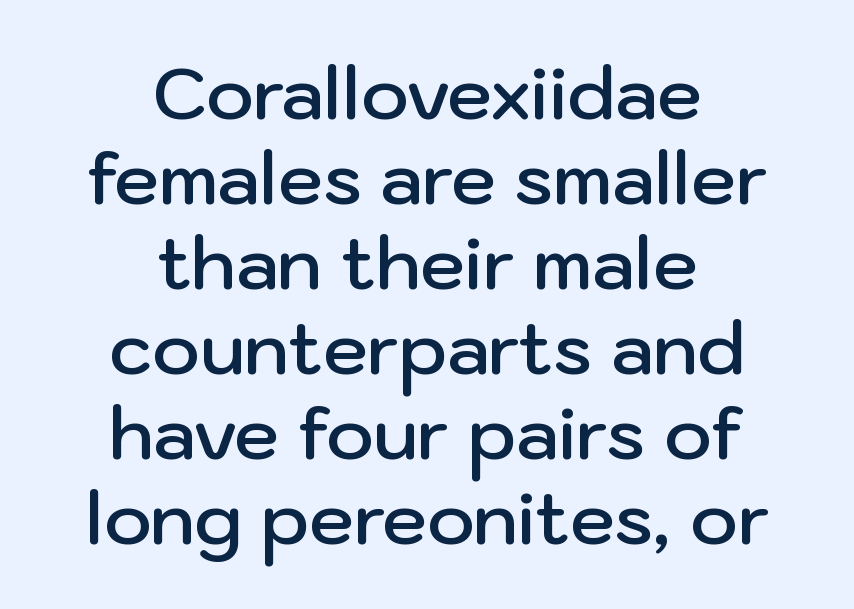
Note: no serifs on the glyphs. Here the glyphs are tracked normally, forming tight word shapes. A clean baseline with only descenders dipping below it. As a designer I'd log this as weight 600, semibold.
